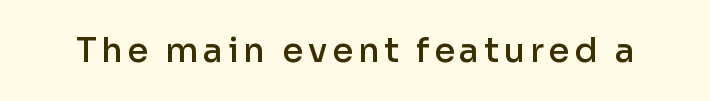
The image shows 34 px semibold sans-serif type, upright; set not underlined; low stroke contrast and a medium x-height.
